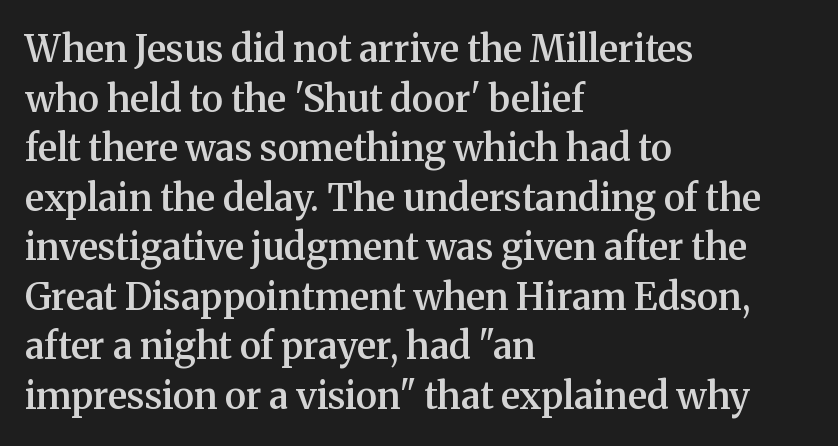
{"serif": "yes", "italic": "no", "bold": "semi", "weight": "semibold", "width": "normal", "stroke_contrast": "medium", "x_height": "medium", "monospaced": "no", "underline": "no", "align": "left", "line_spacing": "normal", "line_spacing_ratio": 1.34, "letter_spacing": "normal", "letter_spacing_em": 0.0, "glyph_px": 37}
